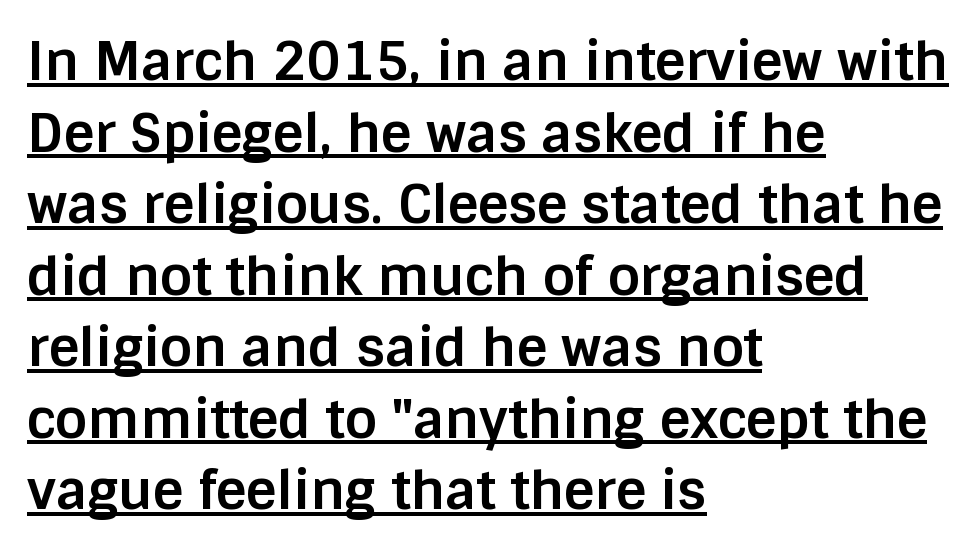
{"serif": "no", "italic": "no", "bold": "yes", "weight": "bold", "width": "normal", "stroke_contrast": "low", "x_height": "large", "monospaced": "no", "underline": "yes", "align": "left", "line_spacing": "normal", "line_spacing_ratio": 1.35, "letter_spacing": "normal", "letter_spacing_em": 0.0, "glyph_px": 53}
